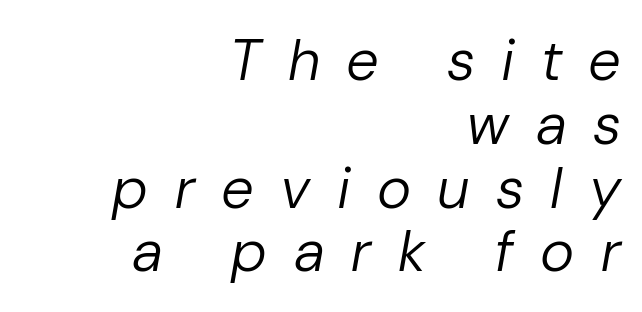
{"italic": "yes", "lean": "right", "slant_degrees": 10, "bold": "no", "weight": "regular", "width": "normal", "stroke_contrast": "low", "x_height": "medium", "monospaced": "no", "underline": "no", "align": "right", "line_spacing": "tight", "line_spacing_ratio": 1.1, "letter_spacing": "wide", "letter_spacing_em": 0.49, "glyph_px": 58}
